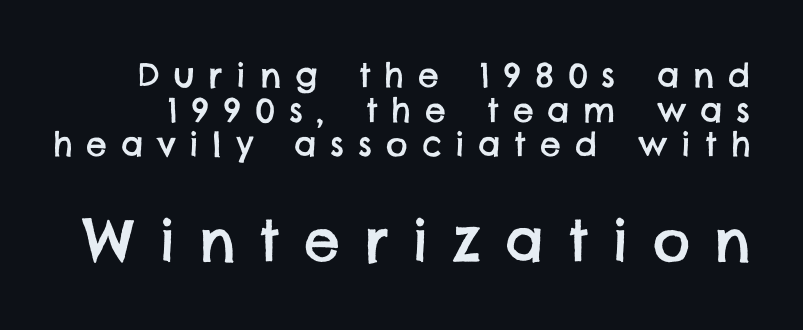
{"serif": "no", "width": "normal", "stroke_contrast": "low", "x_height": "large", "monospaced": "no", "underline": "no", "line_spacing": "tight", "line_spacing_ratio": 1.05, "letter_spacing": "wide", "letter_spacing_em": 0.42, "larger_block": "second", "size_ratio": 1.73, "glyph_px": 57}
